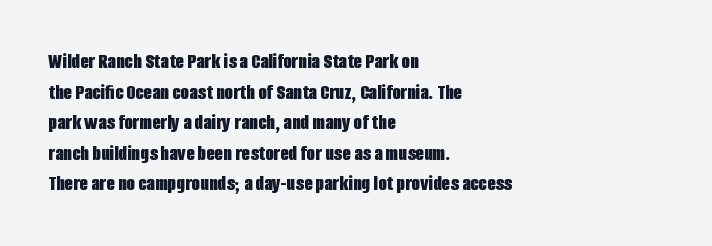
Q: Is the text bold? A: Yes.
Q: Is the text italic (slanted)? A: No, it is upright.
Q: Is the text underlined? A: No.
Q: How is the paragraph aligned? A: Left-aligned.
Q: Is the spacing between letters normal or unusually wide? A: Normal.
Q: Is the spacing between lines tight, normal or loose? A: Normal.
